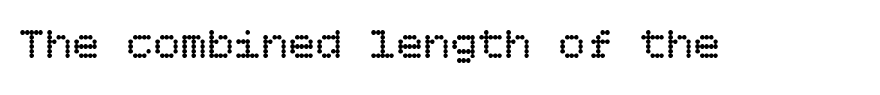
Q: Is the text bold? A: No.
Q: Is the text italic (slanted)? A: No, it is upright.
Q: Is the text underlined? A: No.
Q: Is the spacing between letters normal or unusually wide? A: Normal.
Q: Width (condensed, normal, or wide)? A: Normal.
Q: Stroke contrast? A: Low.
Q: x-height? A: Large.
